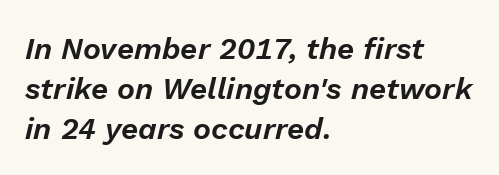
Q: Is the text italic (slanted)? A: Yes, it leans right by about 13 degrees.
Q: Is the text underlined? A: No.
Q: How is the paragraph aligned? A: Left-aligned.
Q: Is the spacing between letters normal or unusually wide? A: Normal.
Q: Is the spacing between lines tight, normal or loose? A: Normal.
Q: Width (condensed, normal, or wide)? A: Normal.
Q: Stroke contrast? A: Low.
Q: x-height? A: Medium.
Q: Monospaced? A: No.
